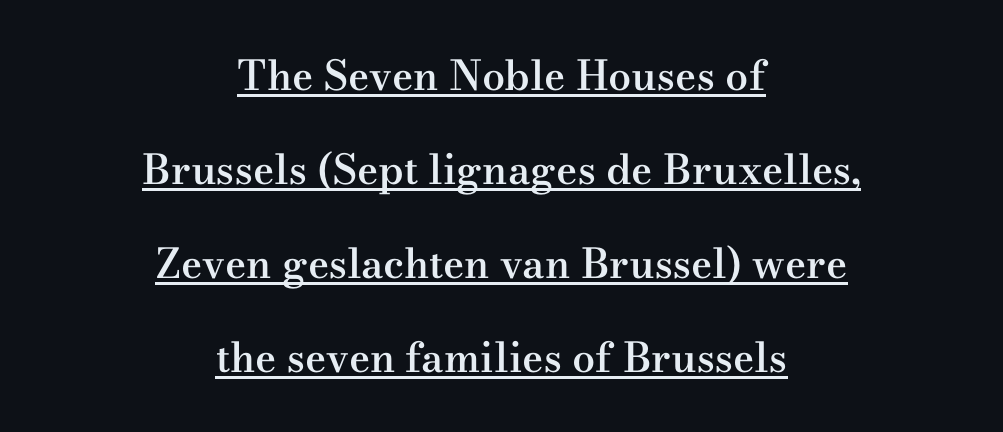
{"serif": "yes", "italic": "no", "bold": "semi", "weight": "semibold", "width": "wide", "stroke_contrast": "medium", "x_height": "small", "monospaced": "no", "underline": "yes", "align": "center", "line_spacing": "loose", "line_spacing_ratio": 2.29, "letter_spacing": "normal", "letter_spacing_em": 0.0, "glyph_px": 41}
